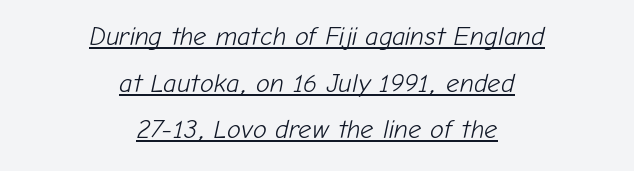
A quiet, ordinary-to-light weight characterises the typeface. What decoration does the sample have? An underline. Notice how the passage keeps no hard edge, just a central spine. Compared with ordinary roman type, these characters are visibly tilted. Short note: letters normally spaced.
